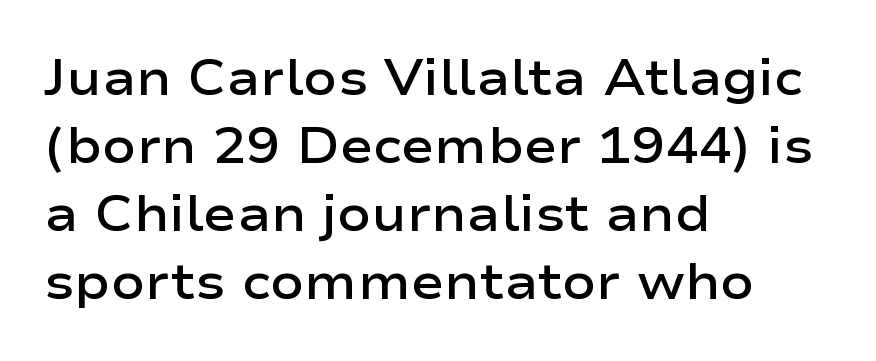
{"serif": "no", "italic": "no", "bold": "semi", "weight": "semibold", "width": "wide", "stroke_contrast": "low", "x_height": "medium", "monospaced": "no", "underline": "no", "align": "left", "line_spacing": "normal", "line_spacing_ratio": 1.36, "letter_spacing": "normal", "letter_spacing_em": 0.0, "glyph_px": 50}
